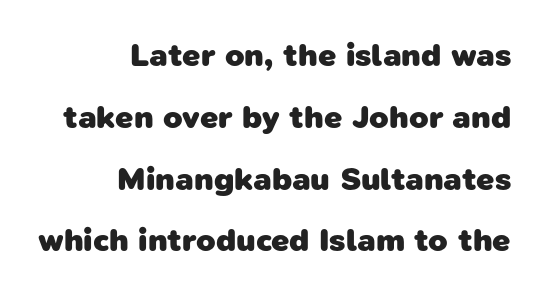
The image shows 32 px heavy sans-serif type; set right-aligned, loose line spacing (1.93x), normal letter spacing, not underlined; low stroke contrast and a medium x-height.
